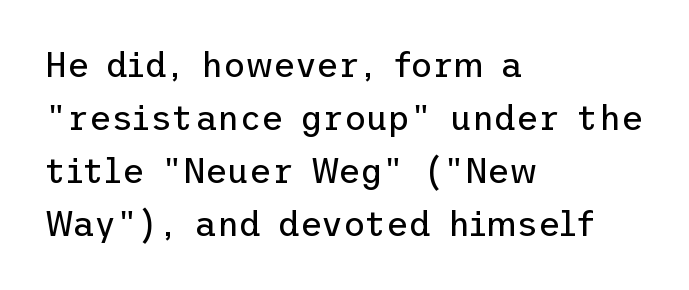
The type is set solid horizontally, with unmodified tracking. Nope, no serifs anywhere on these letters. The letterforms sit at book weight or below. The space between consecutive lines is moderate. The glyphs are unaccompanied by any horizontal stroke below them.
